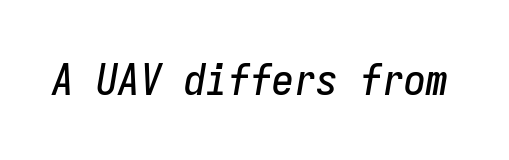
The image shows 44 px condensed type, italic (leaning right), monospaced; set normal letter spacing, not underlined; low stroke contrast and a medium x-height.
